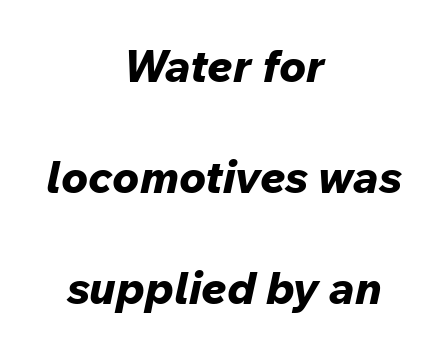
The glyphs are unaccompanied by any horizontal stroke below them. Does the lettering tilt? It does — this is italic. In terms of weight, the rendering is a true, heavy bold. Horizontal alignment here is central, giving a formal, balanced look. These lines keep a tight, regular rhythm from letter to letter.
